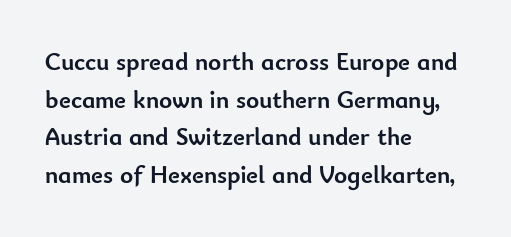
Q: Is the text bold? A: Yes.
Q: Is the text italic (slanted)? A: No, it is upright.
Q: Is the text underlined? A: No.
Q: How is the paragraph aligned? A: Left-aligned.
Q: Is the spacing between letters normal or unusually wide? A: Normal.
Q: Is the spacing between lines tight, normal or loose? A: Normal.
